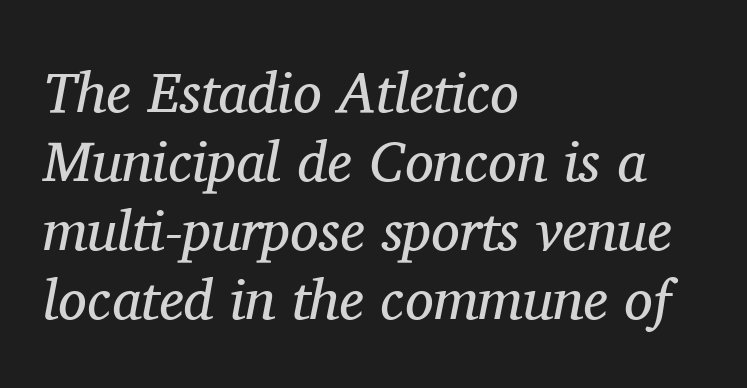
The image shows 57 px regular-weight serif type, italic (leaning right); set left-aligned, line spacing 1.21x, normal letter spacing, not underlined; medium stroke contrast and a medium x-height.
